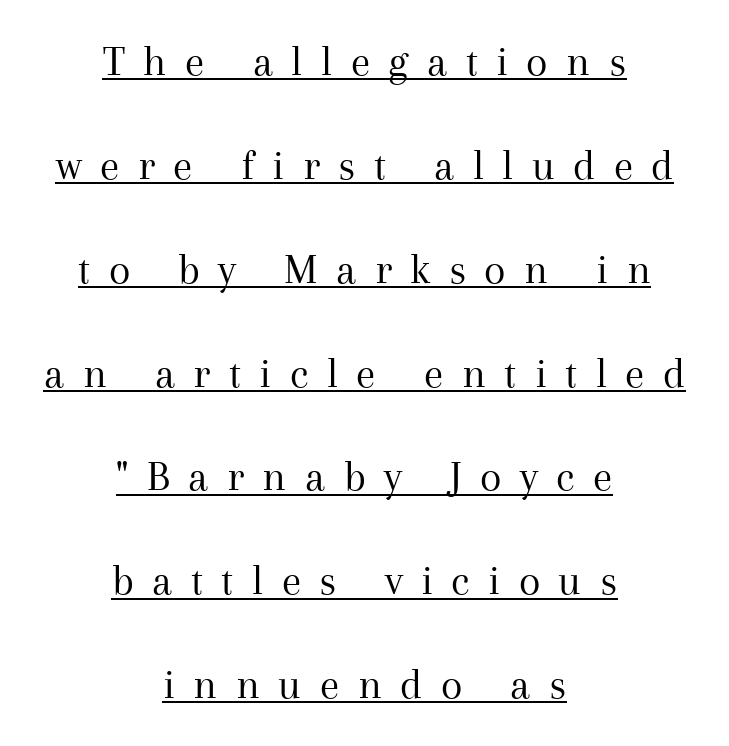
The image shows 44 px regular-weight serif type, upright; set centered, loose line spacing (2.36x), unusually wide letter spacing (+0.42 em), underlined; medium stroke contrast and a medium x-height.
